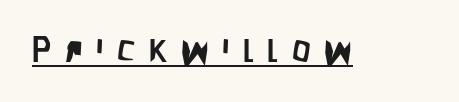
{"serif": "no", "italic": "no", "width": "condensed", "stroke_contrast": "low", "x_height": "large", "monospaced": "no", "underline": "yes", "letter_spacing": "wide", "letter_spacing_em": 0.36, "glyph_px": 37}
